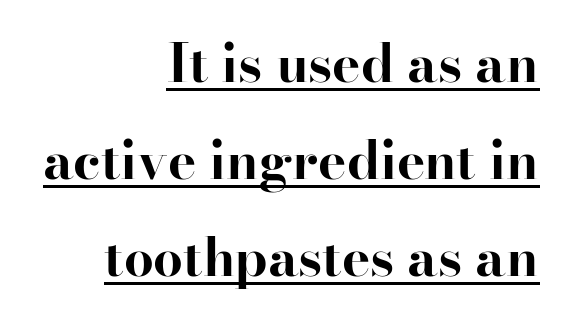
The lettering stays uniformly vertical, giving the passage a roman look. Between one letter and the next there's only the usual sliver of space. The paragraph has a hard right edge and a soft left edge. Little horizontal feet cap the strokes, marking this as serif type. Here the designer chose a conventional face with non-uniform glyph widths. The rendered words wear a rule along their underside.
